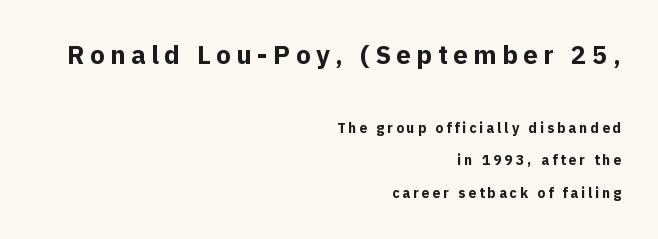
Q: Is the text bold? A: Yes.
Q: Is the text italic (slanted)? A: No, it is upright.
Q: Is the text underlined? A: No.
Q: How is the paragraph aligned? A: Right-aligned.
Q: Is the spacing between letters normal or unusually wide? A: Unusually wide.
Q: Is the spacing between lines tight, normal or loose? A: Loose.
Q: Which block of text is set in a larger size, the first (top) or the second (bottom)? A: The first (top) one.
